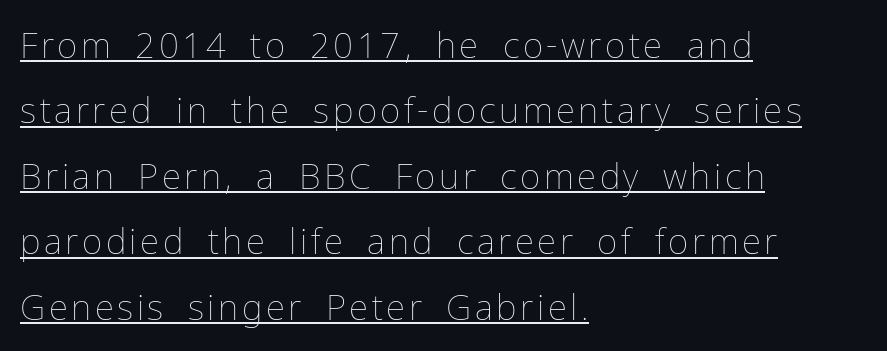
The image shows 35 px thin type, upright; set left-aligned, line spacing 1.87x, underlined; low stroke contrast and a medium x-height.
